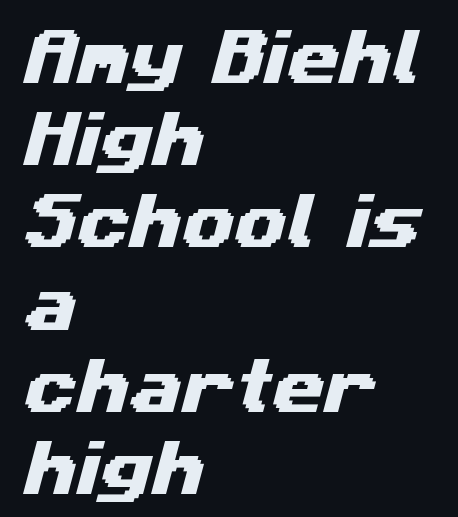
Tracking value appears to be zero — textbook default spacing. Horizontally, the lines are justified to the leading edge only. Leading: standard. Rule under the text: the space is simply empty.
